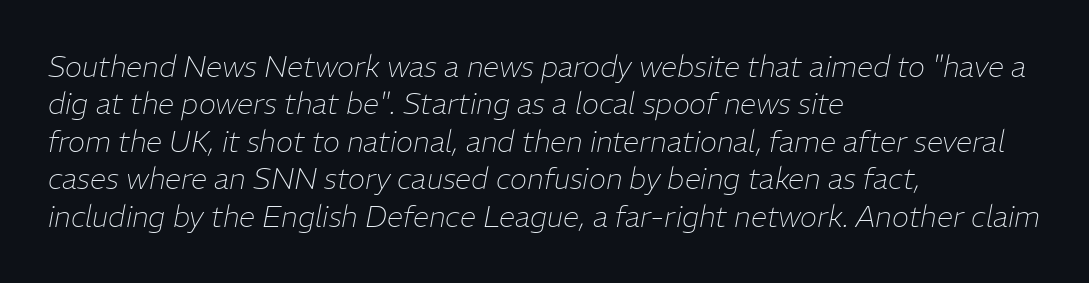
Vertical stems look standard width or narrower in stroke. Letter spacing: default. The space directly below the letters is spotless. Character widths vary here, with narrow letters taking less room than wide ones. Notice how descenders clear the ascenders below comfortably — that's standard leading.
